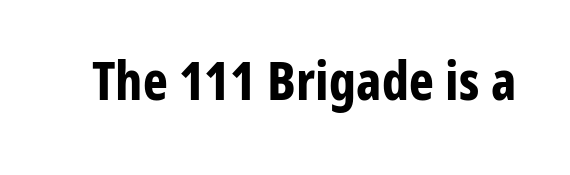
The image shows 53 px bold, condensed sans-serif type, upright; set normal letter spacing, not underlined; low stroke contrast and a medium x-height.
